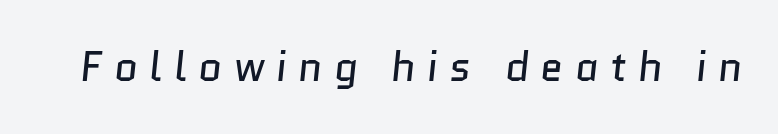
Q: Is the text bold? A: No.
Q: Is the typeface a serif or a sans-serif typeface? A: Sans-serif.
Q: Is the text underlined? A: No.
Q: Is the spacing between letters normal or unusually wide? A: Unusually wide.
Q: Width (condensed, normal, or wide)? A: Normal.
Q: Stroke contrast? A: Low.
Q: x-height? A: Medium.
Q: Monospaced? A: No.
